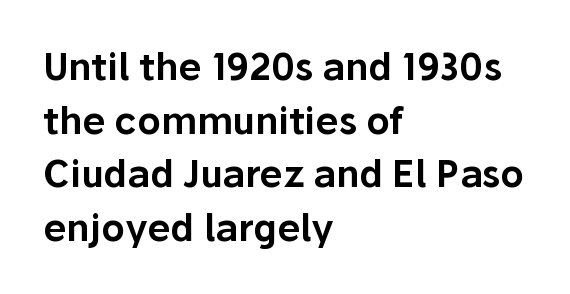
{"serif": "no", "italic": "no", "width": "normal", "stroke_contrast": "low", "x_height": "medium", "monospaced": "no", "underline": "no", "align": "left", "line_spacing": "normal", "line_spacing_ratio": 1.45, "letter_spacing": "normal", "letter_spacing_em": 0.0, "glyph_px": 37}
